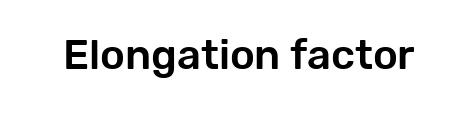
Is there any slant? The stems are plumb. Default kerning and tracking; the words read as compact shapes. Think of a printed novel: that variable character pitch is what you see here. You can tell from the bare stems that sans-serif type was used. Descenders are the only things crossing below the line.
